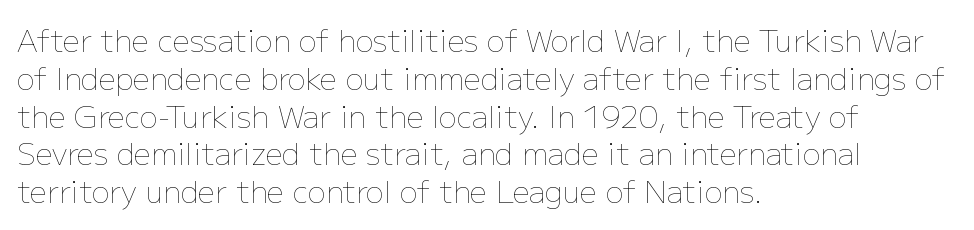
Q: Is the text bold? A: No.
Q: Is the text italic (slanted)? A: No, it is upright.
Q: Is the text underlined? A: No.
Q: How is the paragraph aligned? A: Left-aligned.
Q: Is the spacing between letters normal or unusually wide? A: Normal.
Q: Is the spacing between lines tight, normal or loose? A: Normal.
Q: Width (condensed, normal, or wide)? A: Normal.
Q: Stroke contrast? A: Low.
Q: x-height? A: Medium.
Q: Monospaced? A: No.
